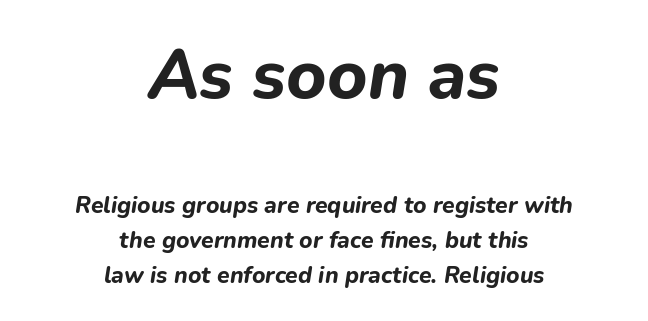
The image shows 69 px bold type, italic (leaning right); set centered, normal line spacing (1.53x), normal letter spacing, not underlined; the first (top) block is 3.0x larger; low stroke contrast and a medium x-height.
